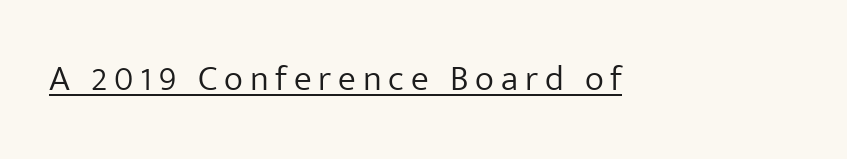
{"serif": "no", "italic": "no", "bold": "no", "weight": "light", "width": "normal", "stroke_contrast": "low", "x_height": "medium", "monospaced": "no", "underline": "yes", "glyph_px": 36}
